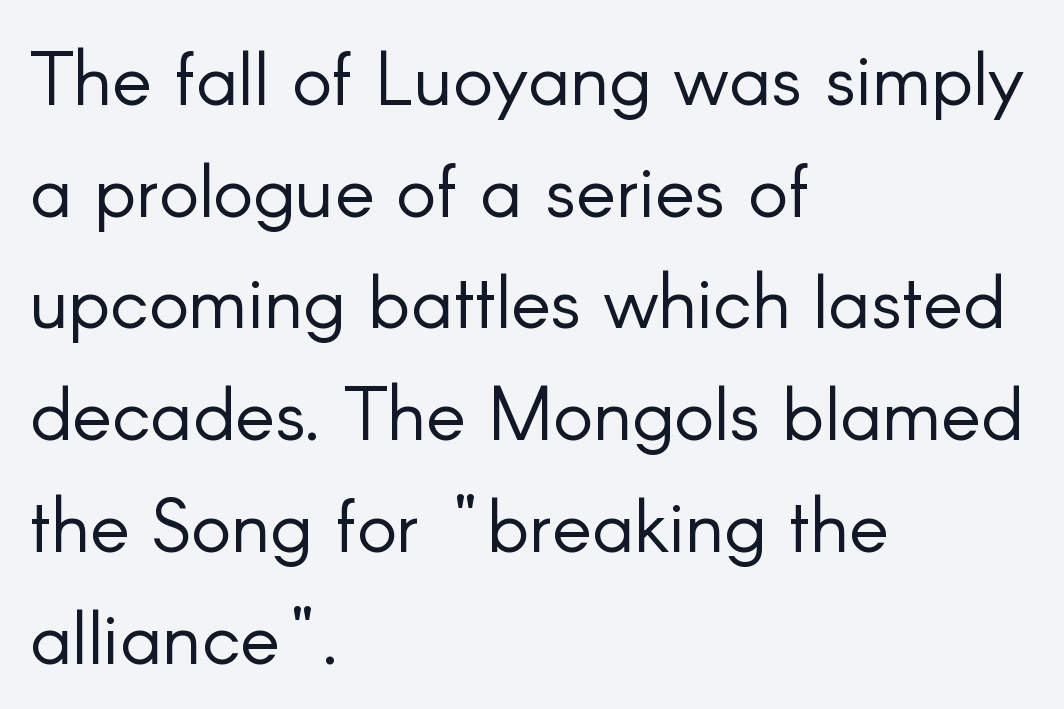
Q: Is the text bold? A: No.
Q: Is the text italic (slanted)? A: No, it is upright.
Q: Is the typeface a serif or a sans-serif typeface? A: Sans-serif.
Q: Is the text underlined? A: No.
Q: How is the paragraph aligned? A: Left-aligned.
Q: Is the spacing between letters normal or unusually wide? A: Normal.
Q: Is the spacing between lines tight, normal or loose? A: Normal.
Q: Width (condensed, normal, or wide)? A: Normal.
Q: Stroke contrast? A: Low.
Q: x-height? A: Small.
Q: Monospaced? A: No.
